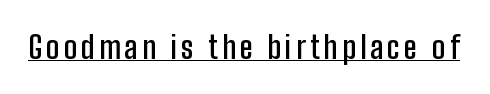
Q: Is the text bold? A: Semi-bold.
Q: Is the text italic (slanted)? A: No, it is upright.
Q: Is the typeface a serif or a sans-serif typeface? A: Sans-serif.
Q: Is the text underlined? A: Yes.
Q: Width (condensed, normal, or wide)? A: Condensed.
Q: Stroke contrast? A: Low.
Q: x-height? A: Medium.
Q: Monospaced? A: No.
